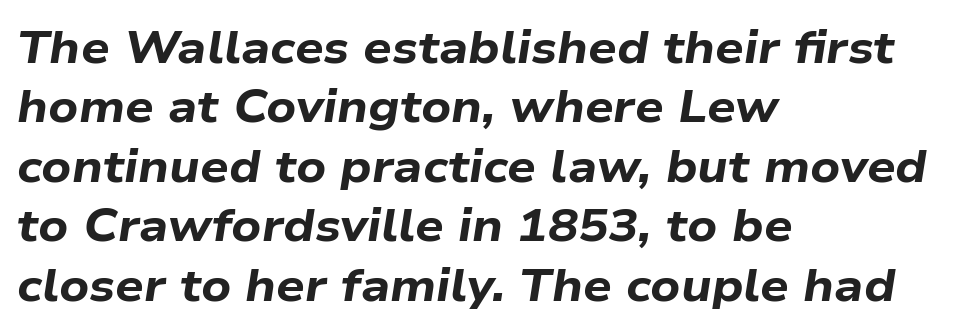
The words here are not underlined. Glyph-to-glyph distance matches everyday printed text. Pretty heavy lettering here — definitely bold. Quick note: italic.
